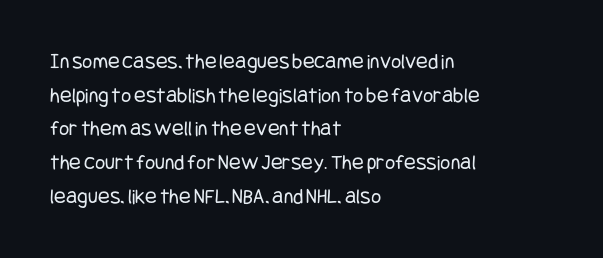
Q: Is the text bold? A: No.
Q: Is the text italic (slanted)? A: No, it is upright.
Q: Is the text underlined? A: No.
Q: How is the paragraph aligned? A: Left-aligned.
Q: Is the spacing between letters normal or unusually wide? A: Normal.
Q: Is the spacing between lines tight, normal or loose? A: Normal.
